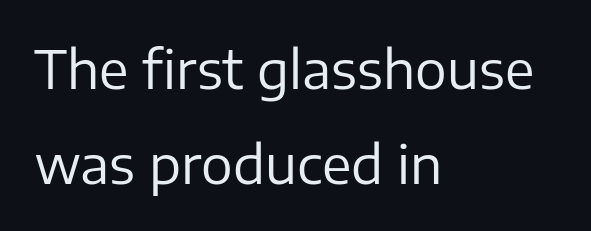
Q: Is the text bold? A: No.
Q: Is the text italic (slanted)? A: No, it is upright.
Q: Is the typeface a serif or a sans-serif typeface? A: Sans-serif.
Q: Is the text underlined? A: No.
Q: How is the paragraph aligned? A: Left-aligned.
Q: Is the spacing between letters normal or unusually wide? A: Normal.
Q: Width (condensed, normal, or wide)? A: Normal.
Q: Stroke contrast? A: Low.
Q: x-height? A: Medium.
Q: Monospaced? A: No.
